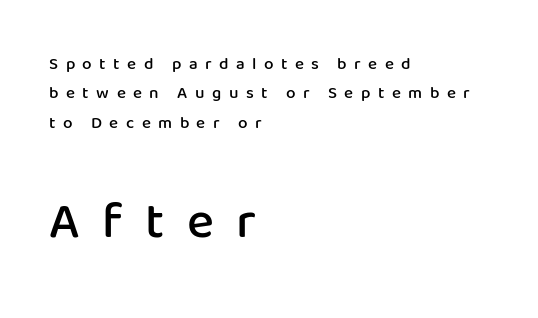
Q: Is the text bold? A: Semi-bold.
Q: Is the text italic (slanted)? A: No, it is upright.
Q: Is the typeface a serif or a sans-serif typeface? A: Sans-serif.
Q: Is the text underlined? A: No.
Q: How is the paragraph aligned? A: Left-aligned.
Q: Is the spacing between letters normal or unusually wide? A: Unusually wide.
Q: Which block of text is set in a larger size, the first (top) or the second (bottom)? A: The second (bottom) one.
Q: Width (condensed, normal, or wide)? A: Normal.
Q: Stroke contrast? A: Low.
Q: x-height? A: Medium.
Q: Monospaced? A: No.
